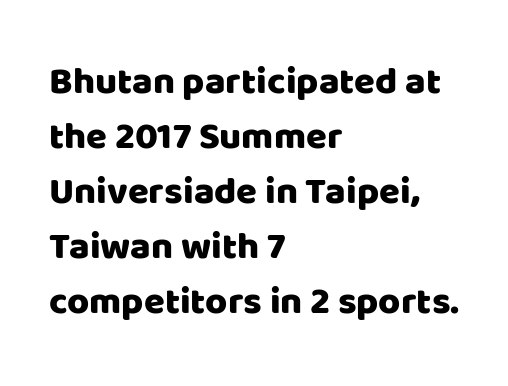
{"serif": "no", "italic": "no", "width": "normal", "stroke_contrast": "low", "x_height": "large", "monospaced": "no", "underline": "no", "align": "left", "line_spacing": "normal", "line_spacing_ratio": 1.45, "letter_spacing": "normal", "letter_spacing_em": 0.0, "glyph_px": 38}
